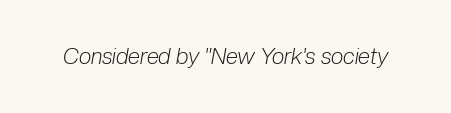
Descenders hang freely into open space. The axis of the letterforms is tilted away from vertical. Observe the ordinary spacing: letters are neighbours, not strangers. These glyphs show unthickened strokes, regular width or finer.
